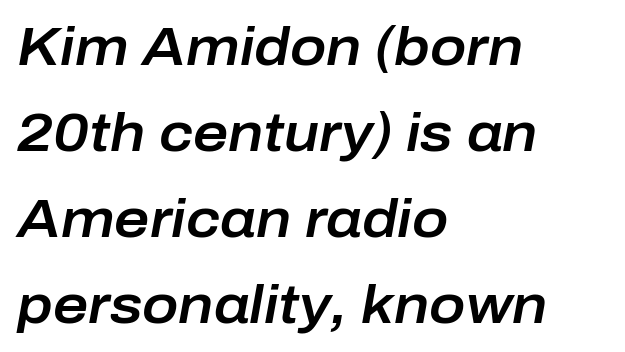
The image shows 54 px text type, italic (leaning right); set left-aligned, normal line spacing (1.59x), normal letter spacing, not underlined; low stroke contrast and a medium x-height.
